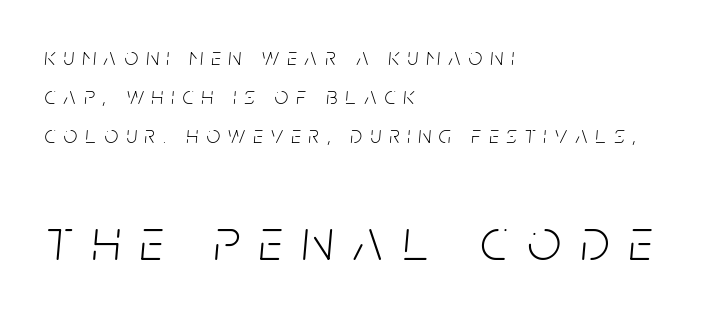
{"italic": "yes", "lean": "right", "slant_degrees": 5, "bold": "no", "weight": "light", "width": "condensed", "stroke_contrast": "low", "x_height": "large", "monospaced": "no", "underline": "no", "align": "left", "line_spacing": "normal", "line_spacing_ratio": 1.63, "letter_spacing": "wide", "letter_spacing_em": 0.34, "larger_block": "second", "size_ratio": 2.46, "glyph_px": 59}
